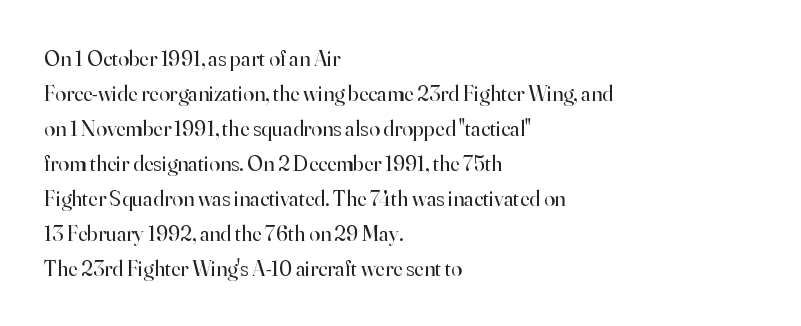
{"italic": "no", "bold": "no", "underline": "no", "align": "left", "line_spacing": "normal", "line_spacing_ratio": 1.59, "letter_spacing": "normal", "letter_spacing_em": 0.0, "glyph_px": 22}
